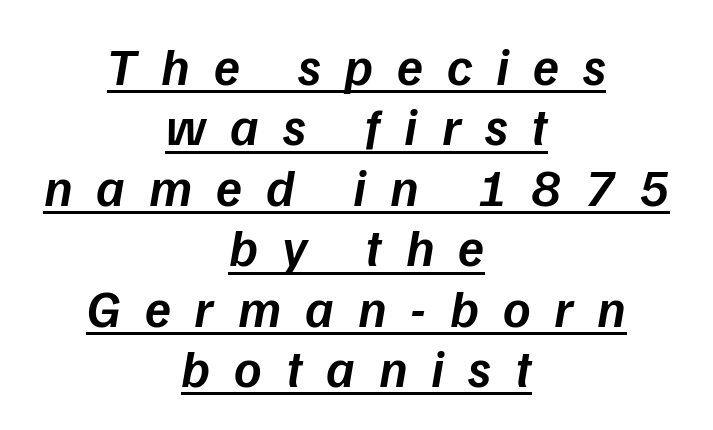
The image shows 53 px semibold type, italic (leaning right); set centered, tight line spacing (1.14x), unusually wide letter spacing (+0.45 em), underlined; low stroke contrast and a medium x-height.
